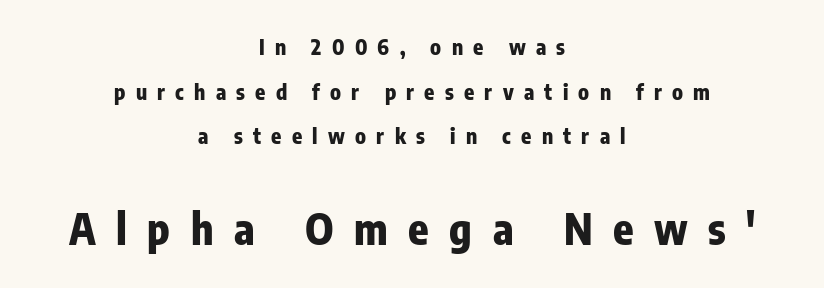
{"serif": "no", "italic": "no", "bold": "yes", "weight": "heavy", "width": "condensed", "stroke_contrast": "low", "x_height": "medium", "monospaced": "no", "underline": "no", "align": "center", "line_spacing": "loose", "line_spacing_ratio": 2.13, "letter_spacing": "wide", "letter_spacing_em": 0.49, "larger_block": "second", "size_ratio": 2.0, "glyph_px": 42}
